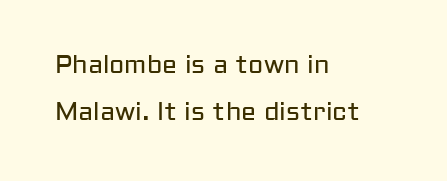
{"italic": "no", "bold": "no", "underline": "no", "align": "left", "line_spacing_ratio": 1.88, "letter_spacing": "normal", "letter_spacing_em": 0.0, "glyph_px": 25}
